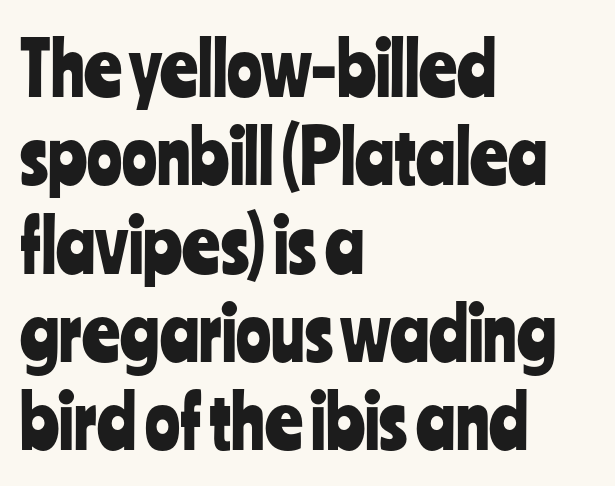
The image shows 73 px condensed sans-serif type, upright; set left-aligned, line spacing 1.21x, normal letter spacing, not underlined; low stroke contrast and a medium x-height.
